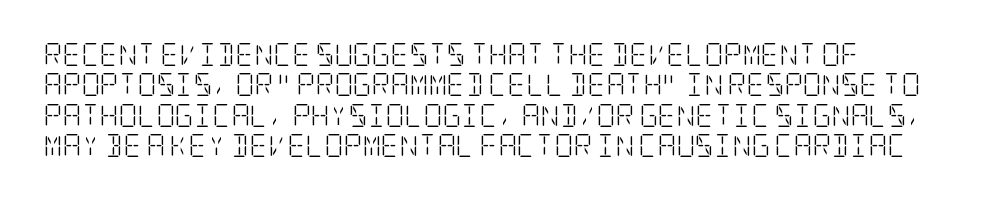
{"italic": "no", "bold": "no", "underline": "no", "line_spacing": "normal", "line_spacing_ratio": 1.32, "letter_spacing": "normal", "letter_spacing_em": 0.0, "glyph_px": 23}
